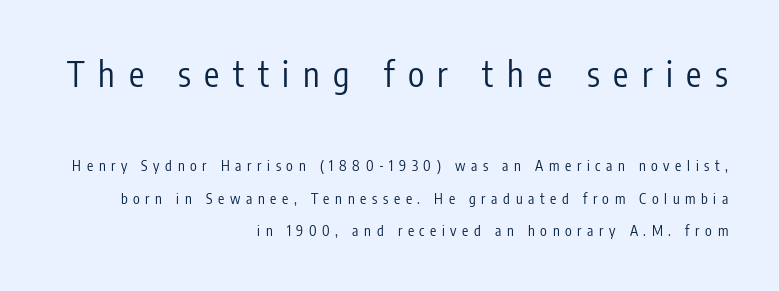
Q: Is the text bold? A: No.
Q: Is the text italic (slanted)? A: No, it is upright.
Q: Is the typeface a serif or a sans-serif typeface? A: Sans-serif.
Q: Is the text underlined? A: No.
Q: How is the paragraph aligned? A: Right-aligned.
Q: Is the spacing between letters normal or unusually wide? A: Unusually wide.
Q: Is the spacing between lines tight, normal or loose? A: Loose.
Q: Which block of text is set in a larger size, the first (top) or the second (bottom)? A: The first (top) one.
Q: Width (condensed, normal, or wide)? A: Condensed.
Q: Stroke contrast? A: Low.
Q: x-height? A: Medium.
Q: Monospaced? A: No.
